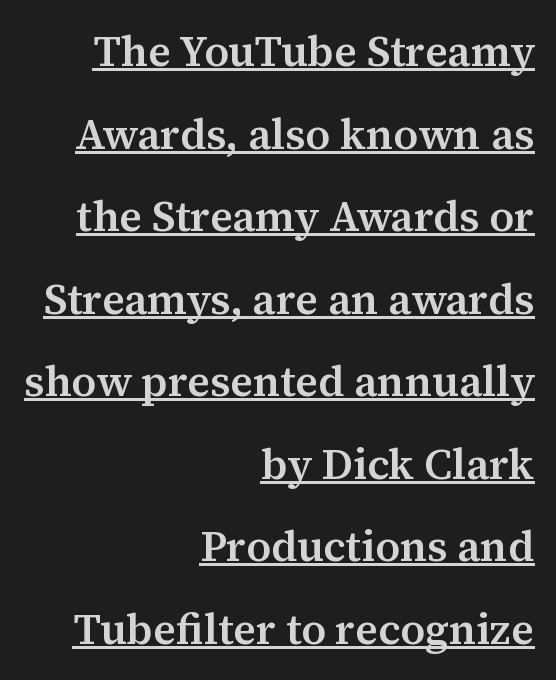
A baseline rule has been typeset under these characters. The lines in this sample share a right terminus and differ only in where they begin. These lines are rendered in a variable-pitch font. Unlike italic type, these characters show no tilt at all. As a designer I'd log this as weight 600, semibold.
